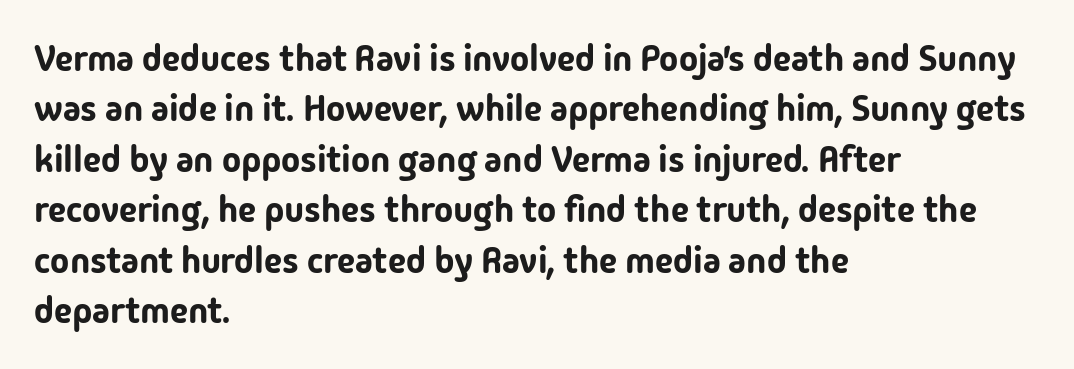
{"serif": "no", "italic": "no", "width": "normal", "stroke_contrast": "low", "x_height": "medium", "monospaced": "no", "underline": "no", "align": "left", "line_spacing": "normal", "line_spacing_ratio": 1.4, "letter_spacing": "normal", "letter_spacing_em": 0.0, "glyph_px": 36}
